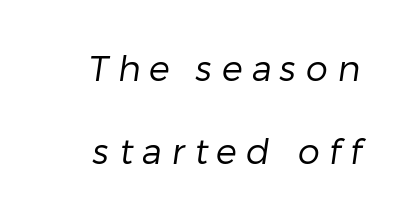
A typesetter would label this face a sans. Observe the wide spacing: letters keep a clear distance from each other. Rows of type keep a wide berth in the vertical direction. Varying glyph widths throughout — classic text-font behaviour. Honestly, there is no underline to notice here at all.
